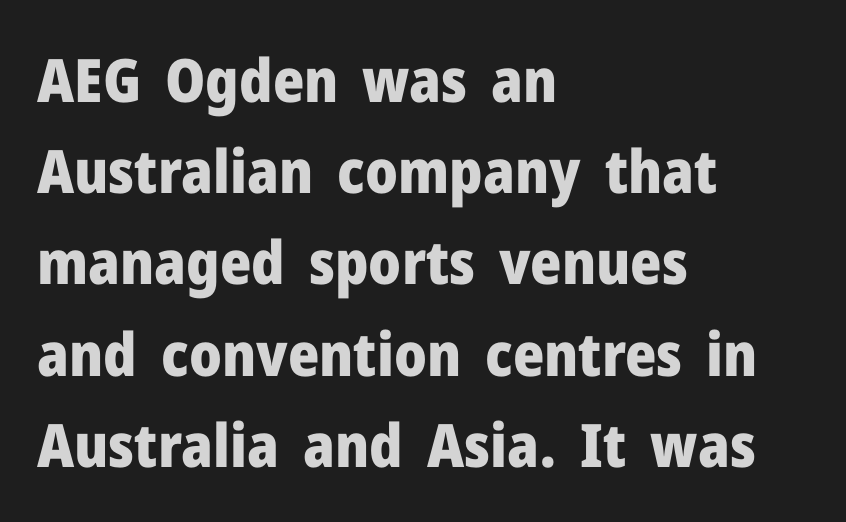
The passage shown is emphatically bold. The type is set solid horizontally, with unmodified tracking. Reading down the block, your eye returns to a fixed left position each line. Here the designer chose a conventional face with non-uniform glyph widths.
